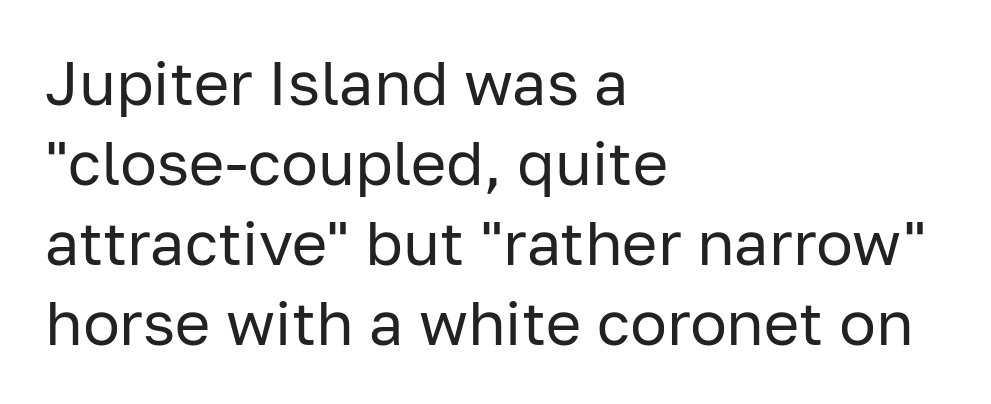
The image shows 61 px regular-weight sans-serif type, upright; set left-aligned, normal line spacing (1.31x), normal letter spacing, not underlined; low stroke contrast and a medium x-height.
